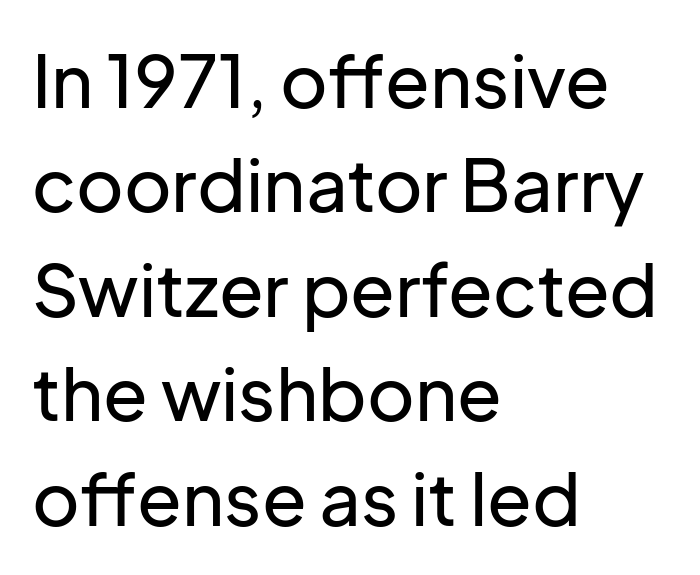
Spacing between characters is what you'd get straight out of the box. In CSS terms this would be text-align: left. Is this a fixed-width face? No — the glyphs have proportional, varying widths. Has an underline been added? It has not. Does the type have serifs? No, each stem ends abruptly.
